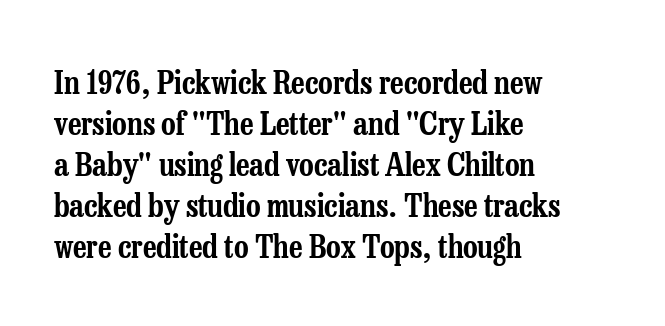
Q: Is the text italic (slanted)? A: No, it is upright.
Q: Is the typeface a serif or a sans-serif typeface? A: Serif.
Q: Is the text underlined? A: No.
Q: How is the paragraph aligned? A: Left-aligned.
Q: Is the spacing between letters normal or unusually wide? A: Normal.
Q: Is the spacing between lines tight, normal or loose? A: Normal.
Q: Width (condensed, normal, or wide)? A: Condensed.
Q: Stroke contrast? A: Low.
Q: x-height? A: Medium.
Q: Monospaced? A: No.
